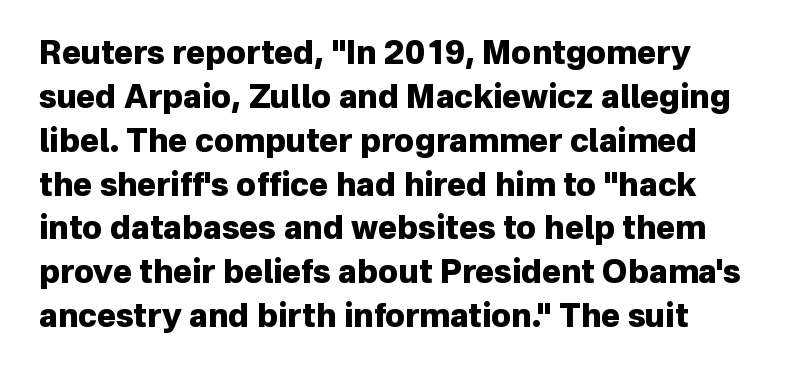
Q: Is the text bold? A: Yes.
Q: Is the text italic (slanted)? A: No, it is upright.
Q: Is the typeface a serif or a sans-serif typeface? A: Sans-serif.
Q: Is the text underlined? A: No.
Q: Is the spacing between letters normal or unusually wide? A: Normal.
Q: Is the spacing between lines tight, normal or loose? A: Normal.
Q: Width (condensed, normal, or wide)? A: Normal.
Q: Stroke contrast? A: Low.
Q: x-height? A: Medium.
Q: Monospaced? A: No.
